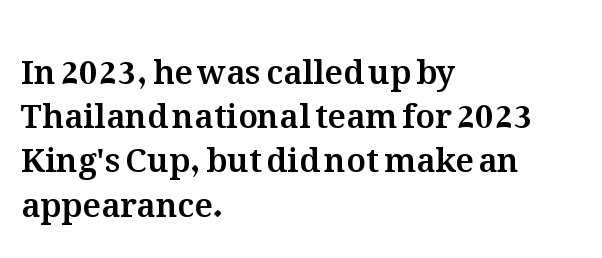
The image shows 33 px text type, upright; set left-aligned, normal line spacing (1.34x), normal letter spacing, not underlined; medium stroke contrast and a medium x-height.
